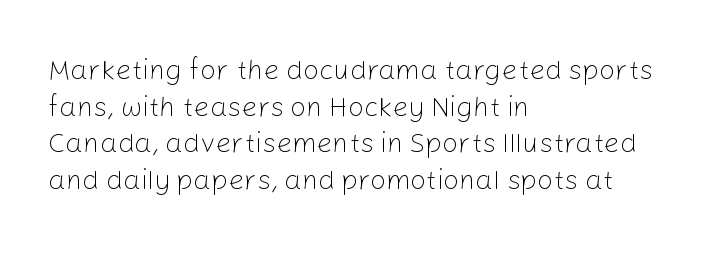
The image shows 28 px light sans-serif type, upright; set left-aligned, normal line spacing (1.31x), normal letter spacing, not underlined; low stroke contrast and a medium x-height.
